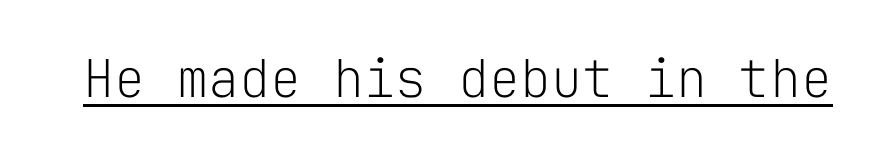
{"serif": "no", "italic": "no", "bold": "no", "weight": "light", "width": "normal", "stroke_contrast": "low", "x_height": "medium", "monospaced": "yes", "underline": "yes", "letter_spacing": "normal", "letter_spacing_em": 0.0, "glyph_px": 52}
